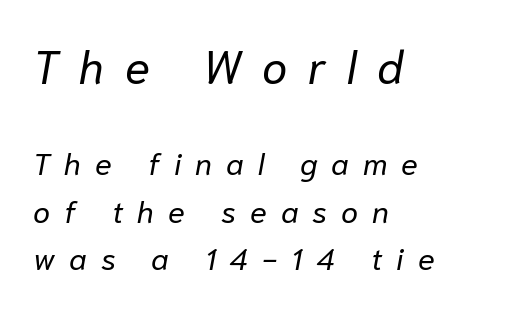
Q: Is the text bold? A: No.
Q: Is the text italic (slanted)? A: Yes, it leans right by about 10 degrees.
Q: Is the text underlined? A: No.
Q: How is the paragraph aligned? A: Left-aligned.
Q: Is the spacing between letters normal or unusually wide? A: Unusually wide.
Q: Is the spacing between lines tight, normal or loose? A: Normal.
Q: Which block of text is set in a larger size, the first (top) or the second (bottom)? A: The first (top) one.
Q: Width (condensed, normal, or wide)? A: Normal.
Q: Stroke contrast? A: Low.
Q: x-height? A: Medium.
Q: Monospaced? A: No.
